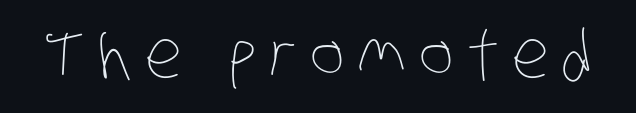
Q: Is the text bold? A: No.
Q: Is the text underlined? A: No.
Q: Is the spacing between letters normal or unusually wide? A: Unusually wide.
Q: Width (condensed, normal, or wide)? A: Condensed.
Q: Stroke contrast? A: Low.
Q: x-height? A: Large.
Q: Monospaced? A: No.
